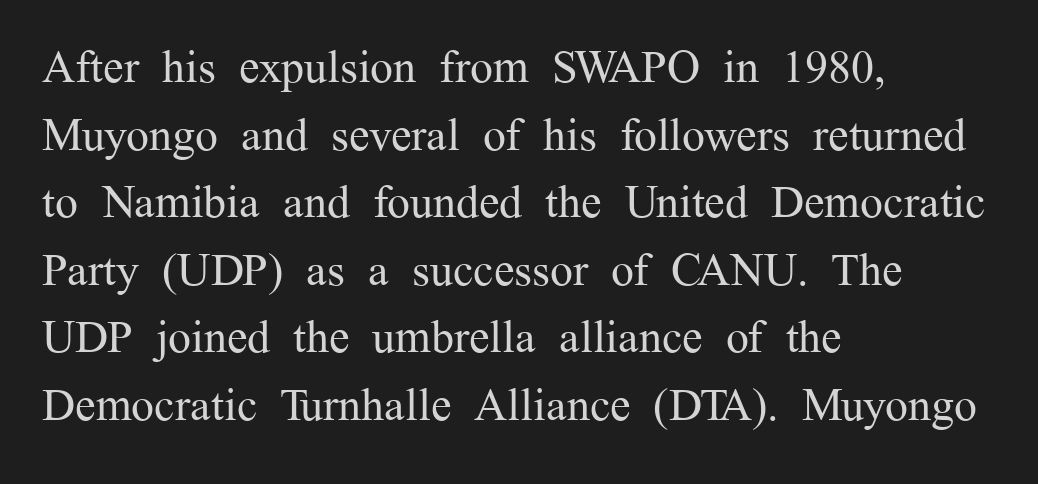
The letters advance in unequal steps, a hallmark of proportional type. Which margin do the lines hug? The left one — the right edge is uneven. There is no visible air inserted between adjacent glyphs. The passage shown is not bold in any degree.
